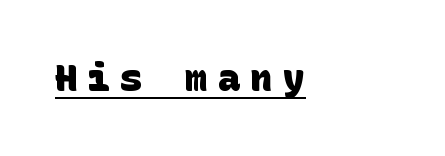
A classic flush-left, rag-right setting is used for this passage. A typesetter would label this face a sans. A dark, heavy texture on the line: the type is bold. Spacing between characters has been opened up far beyond the box default. Underlined type.
